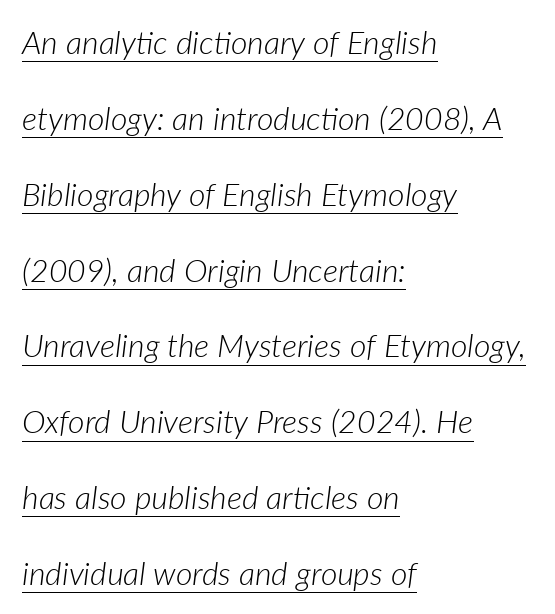
Q: Is the text bold? A: No.
Q: Is the text italic (slanted)? A: Yes, it leans right by about 7 degrees.
Q: Is the text underlined? A: Yes.
Q: How is the paragraph aligned? A: Left-aligned.
Q: Is the spacing between letters normal or unusually wide? A: Normal.
Q: Is the spacing between lines tight, normal or loose? A: Loose.
Q: Width (condensed, normal, or wide)? A: Normal.
Q: Stroke contrast? A: Low.
Q: x-height? A: Medium.
Q: Monospaced? A: No.
